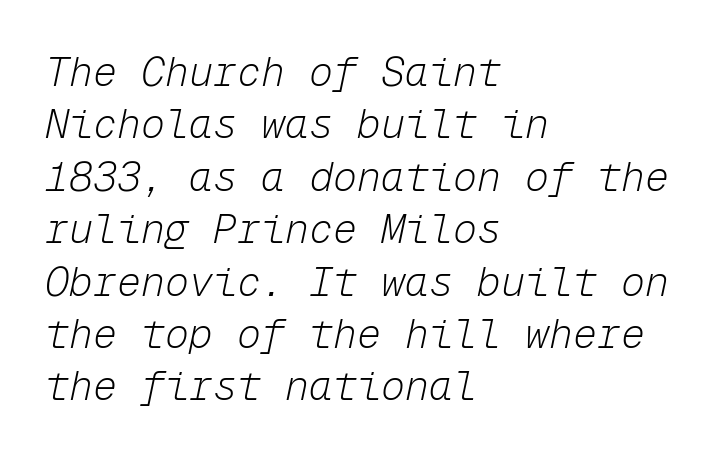
Q: Is the text bold? A: No.
Q: Is the text italic (slanted)? A: Yes, it leans right by about 12 degrees.
Q: Is the text underlined? A: No.
Q: How is the paragraph aligned? A: Left-aligned.
Q: Is the spacing between letters normal or unusually wide? A: Normal.
Q: Is the spacing between lines tight, normal or loose? A: Normal.
Q: Width (condensed, normal, or wide)? A: Normal.
Q: Stroke contrast? A: Low.
Q: x-height? A: Medium.
Q: Monospaced? A: Yes.
